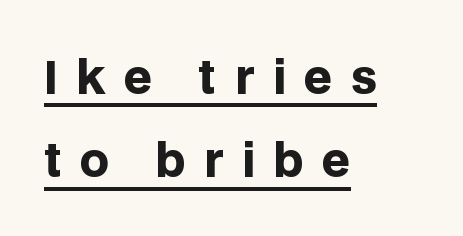
{"serif": "no", "italic": "no", "bold": "yes", "weight": "heavy", "width": "normal", "stroke_contrast": "low", "x_height": "large", "monospaced": "no", "underline": "yes", "align": "left", "line_spacing_ratio": 1.85, "letter_spacing": "wide", "letter_spacing_em": 0.41, "glyph_px": 45}
